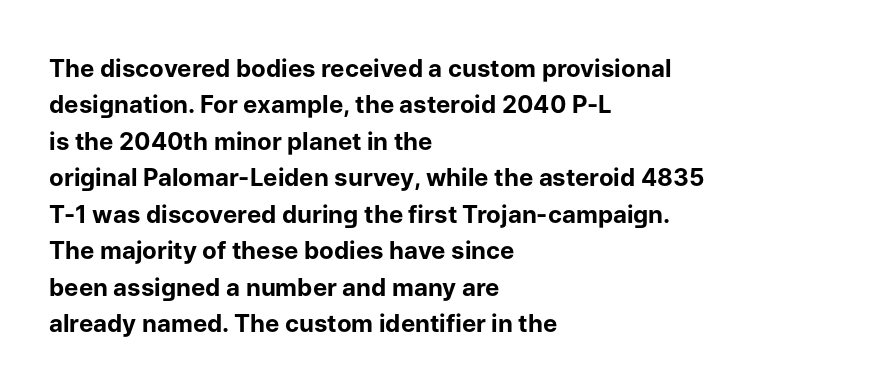
{"italic": "no", "bold": "yes", "underline": "no", "align": "left", "line_spacing": "normal", "line_spacing_ratio": 1.52, "letter_spacing": "normal", "letter_spacing_em": 0.0, "glyph_px": 24}
